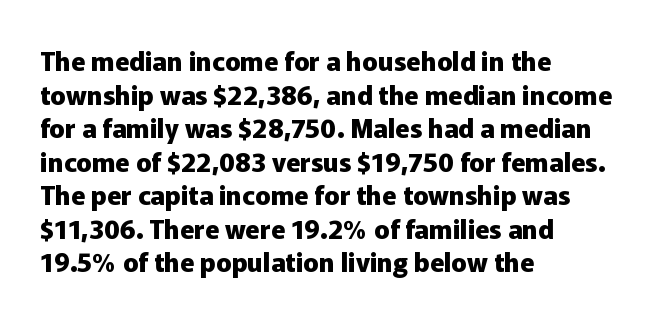
{"italic": "no", "bold": "yes", "underline": "no", "align": "left", "line_spacing": "normal", "line_spacing_ratio": 1.29, "letter_spacing": "normal", "letter_spacing_em": 0.0, "glyph_px": 26}
